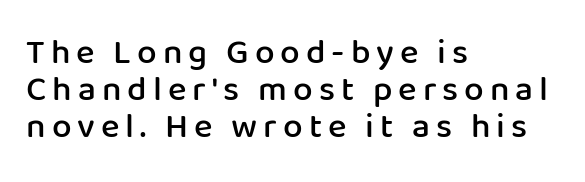
Note: no serifs on the glyphs. Does the weight exceed regular? Yes, but only to semibold. The passage is arranged the way most books set body copy — flush left. The passage shown is typed in a proportional face where columns would drift. In terms of leading, this rendering errs on the cramped side. You can tell it's not italic because the verticals are truly vertical.
